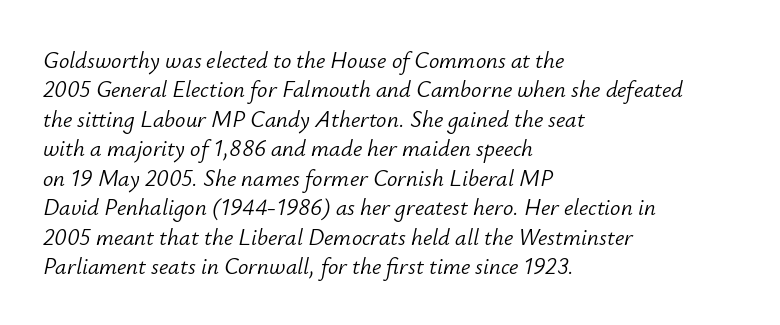
The image shows 23 px text type, italic (leaning right); set left-aligned, normal line spacing (1.28x), normal letter spacing, not underlined.
